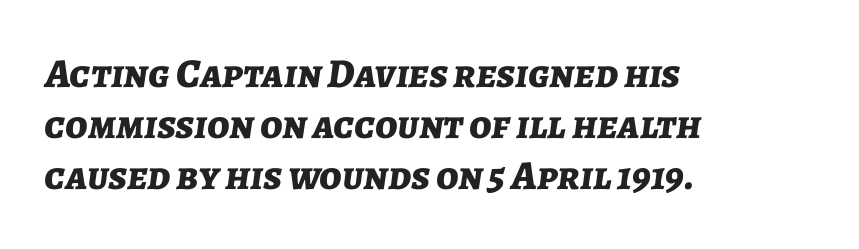
The specimen omits any rule beneath the text block's lines. Typesetter's note: full bold, strokes at maximum text heaviness. The glyphs look as if they've been sheared to an angle. The line texture is even and compact thanks to regular tracking. The rag falls on the right side of this text block.
